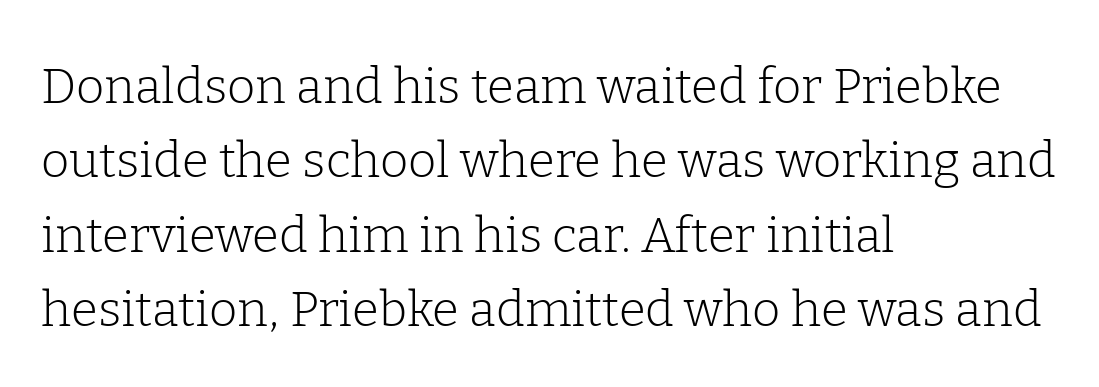
Each row of text sits above clean, open space. Compared with a centered layout, this one pins lines to the left instead. Does the leading feel generous? No, just average. Stroke mass is kept to a normal reading level or below.
